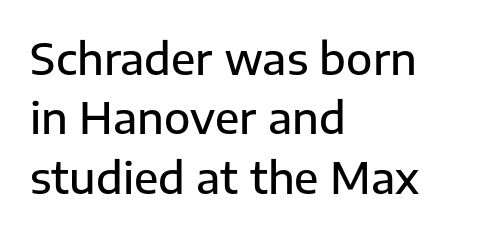
The image shows 43 px semibold sans-serif type, upright; set left-aligned, normal line spacing (1.38x), normal letter spacing, not underlined; low stroke contrast and a medium x-height.
